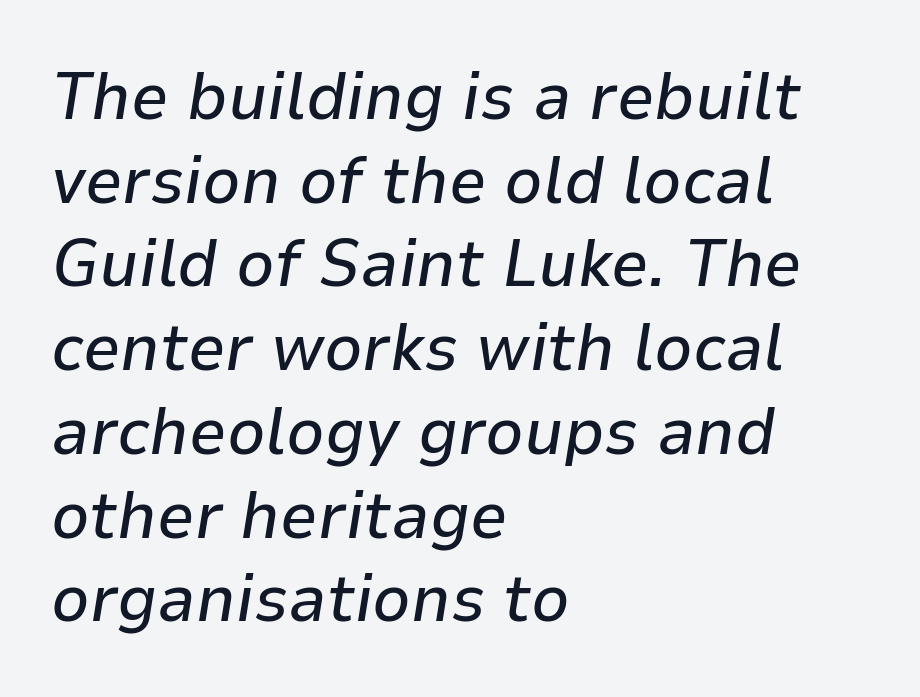
{"italic": "yes", "lean": "right", "slant_degrees": 9, "width": "normal", "stroke_contrast": "low", "x_height": "medium", "monospaced": "no", "underline": "no", "align": "left", "line_spacing": "normal", "line_spacing_ratio": 1.25, "letter_spacing": "normal", "letter_spacing_em": 0.0, "glyph_px": 67}
